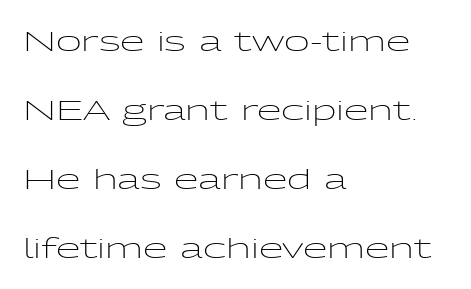
Q: Is the text bold? A: No.
Q: Is the text italic (slanted)? A: No, it is upright.
Q: Is the typeface a serif or a sans-serif typeface? A: Sans-serif.
Q: Is the text underlined? A: No.
Q: How is the paragraph aligned? A: Left-aligned.
Q: Is the spacing between letters normal or unusually wide? A: Normal.
Q: Is the spacing between lines tight, normal or loose? A: Loose.
Q: Width (condensed, normal, or wide)? A: Wide.
Q: Stroke contrast? A: Low.
Q: x-height? A: Medium.
Q: Monospaced? A: No.
